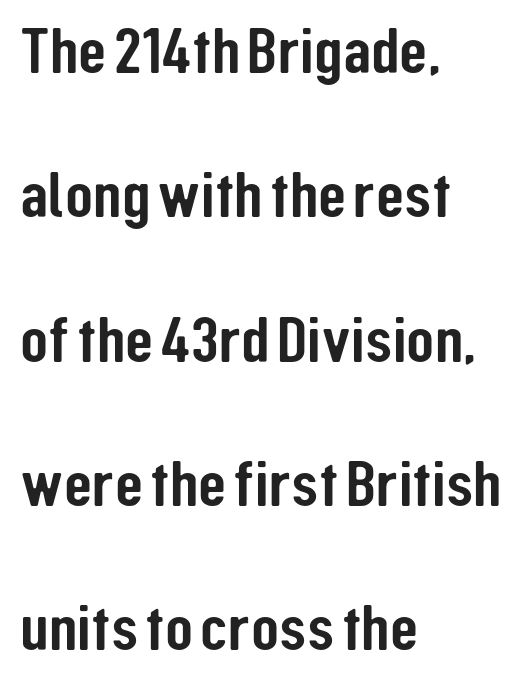
{"serif": "no", "italic": "no", "width": "condensed", "stroke_contrast": "low", "x_height": "medium", "monospaced": "no", "underline": "no", "align": "left", "line_spacing": "loose", "line_spacing_ratio": 2.22, "letter_spacing": "normal", "letter_spacing_em": 0.0, "glyph_px": 65}
